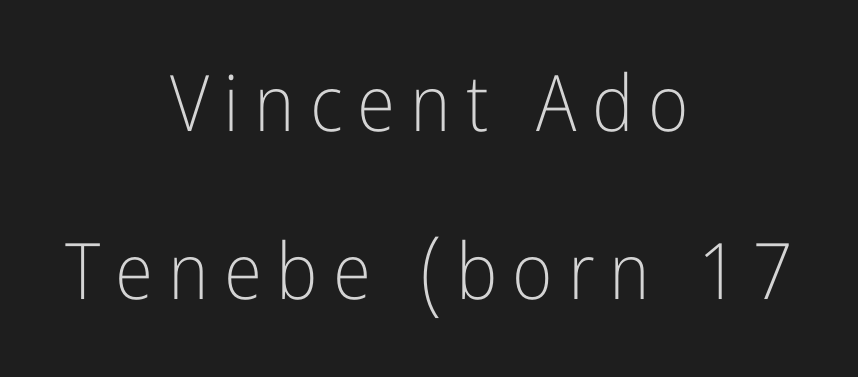
Q: Is the text bold? A: No.
Q: Is the text italic (slanted)? A: No, it is upright.
Q: Is the typeface a serif or a sans-serif typeface? A: Sans-serif.
Q: Is the text underlined? A: No.
Q: How is the paragraph aligned? A: Centered.
Q: Is the spacing between lines tight, normal or loose? A: Loose.
Q: Width (condensed, normal, or wide)? A: Condensed.
Q: Stroke contrast? A: Low.
Q: x-height? A: Medium.
Q: Monospaced? A: No.
